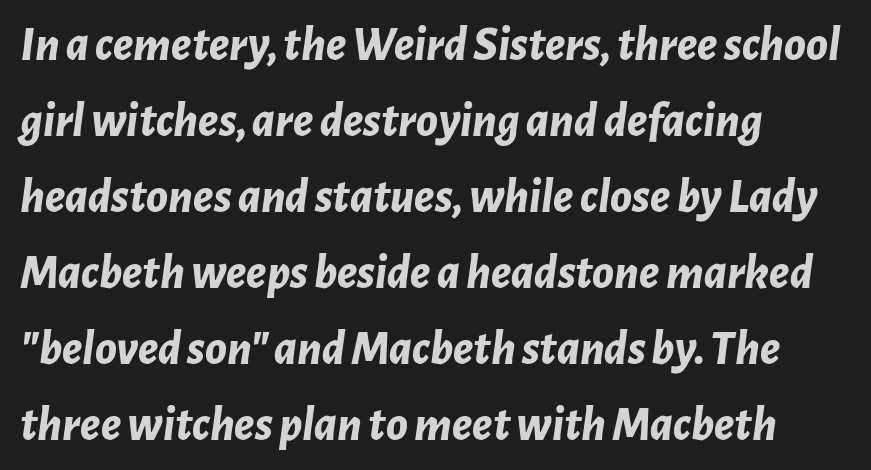
The image shows 49 px bold type, italic (leaning right); set left-aligned, normal line spacing (1.55x), normal letter spacing, not underlined; low stroke contrast and a medium x-height.
